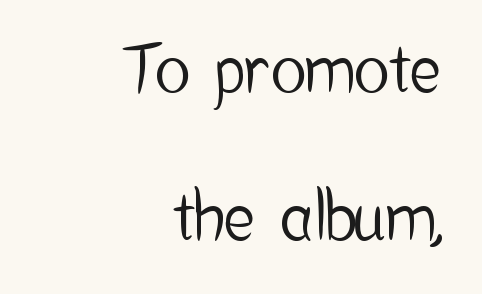
{"serif": "no", "italic": "no", "width": "condensed", "stroke_contrast": "low", "x_height": "medium", "monospaced": "no", "underline": "no", "align": "right", "line_spacing": "loose", "line_spacing_ratio": 2.25, "letter_spacing": "normal", "letter_spacing_em": 0.0, "glyph_px": 66}
